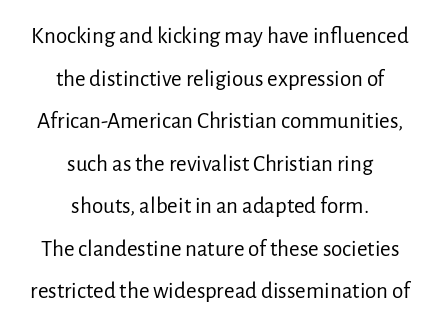
Q: Is the text bold? A: No.
Q: Is the text italic (slanted)? A: No, it is upright.
Q: Is the text underlined? A: No.
Q: How is the paragraph aligned? A: Centered.
Q: Is the spacing between letters normal or unusually wide? A: Normal.
